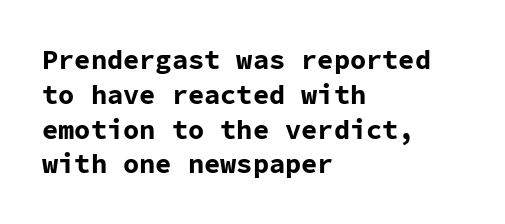
The words here are not underlined. Style check: upright. Typesetter's note: full bold, strokes at maximum text heaviness. Left-aligned paragraph, ragged on the right. One glance says typical: line gaps are just what's usual. Look at the tracking — it's just the regular setting, nothing added.
